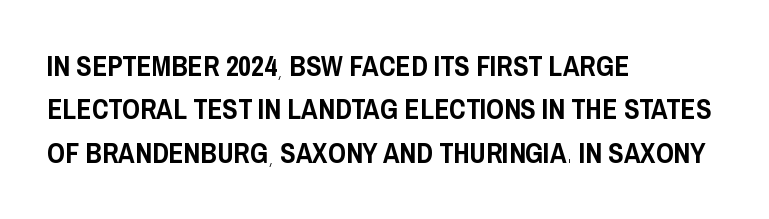
Each letter keeps its own natural width here, so spacing adapts to shape. The rendering anchors every line to the left-hand side. Has an underline been added? It has not. Letterform terminals end flat and unadorned throughout the passage. Nope, not italic — everything's standing straight.
